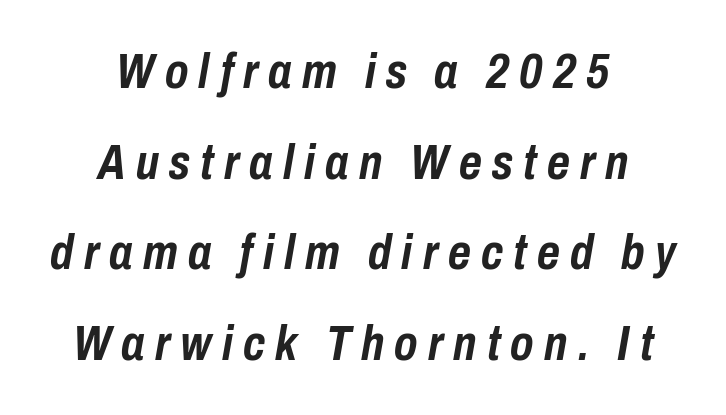
Decoration check: the copy has no underline. Spacing verdict: proportional, widths tailored to each character. The glyphs look as if they've been sheared to an angle. Look at the tracking — it's clearly loosened, letters drifting apart. Every letter is thick-stroked: bold, no question.
